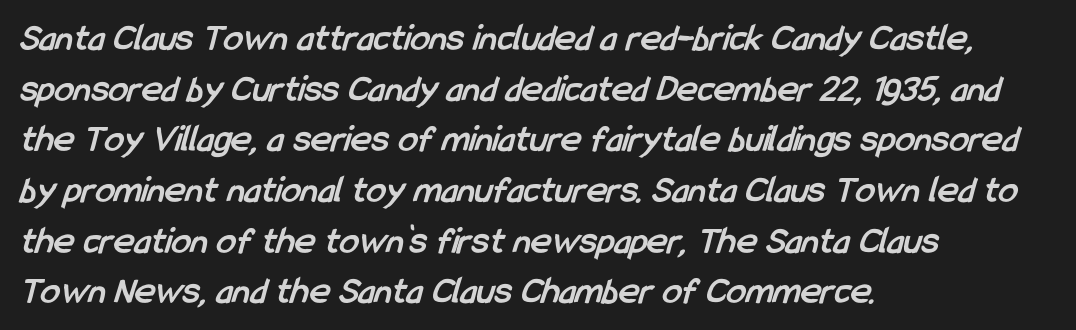
The image shows 39 px semibold, condensed sans-serif type; set left-aligned, normal line spacing (1.3x), normal letter spacing, not underlined; low stroke contrast and a medium x-height.
